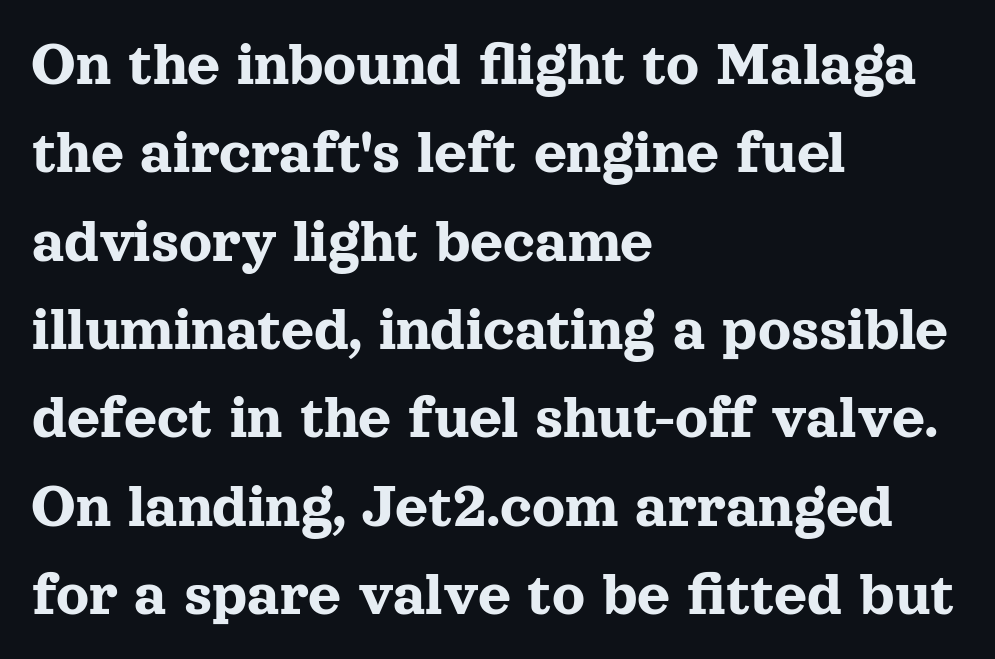
{"serif": "yes", "italic": "no", "width": "normal", "x_height": "medium", "monospaced": "no", "underline": "no", "align": "left", "line_spacing": "normal", "line_spacing_ratio": 1.38, "letter_spacing": "normal", "letter_spacing_em": 0.0, "glyph_px": 64}
